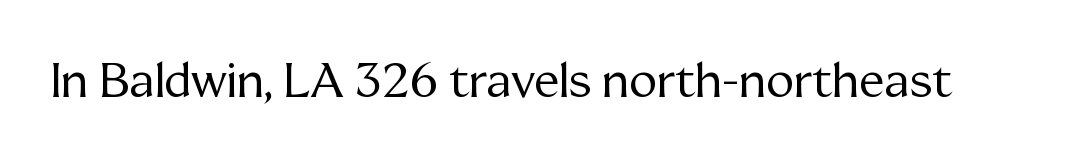
Spacing verdict: proportional, widths tailored to each character. The specimen omits any rule beneath the text block's lines. The font is comparable to plain body text, perhaps lighter. Tracking value appears to be zero — textbook default spacing. Each letter's strokes conclude with small projecting serifs. No italicization has been applied; the sample stays upright.
